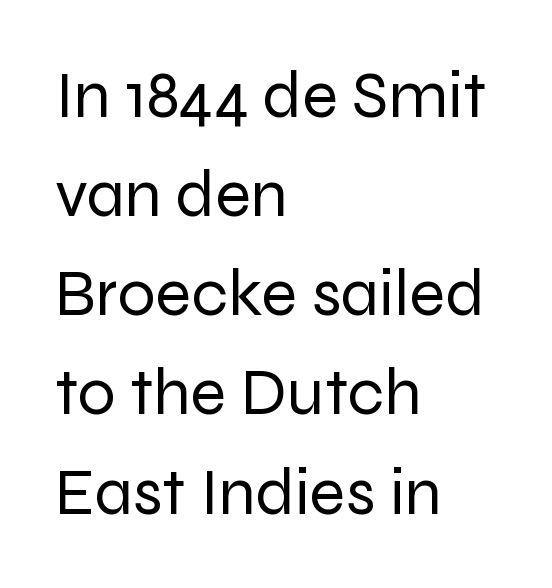
Q: Is the text bold? A: No.
Q: Is the text italic (slanted)? A: No, it is upright.
Q: Is the typeface a serif or a sans-serif typeface? A: Sans-serif.
Q: Is the text underlined? A: No.
Q: How is the paragraph aligned? A: Left-aligned.
Q: Is the spacing between letters normal or unusually wide? A: Normal.
Q: Is the spacing between lines tight, normal or loose? A: Normal.
Q: Width (condensed, normal, or wide)? A: Normal.
Q: Stroke contrast? A: Low.
Q: x-height? A: Medium.
Q: Monospaced? A: No.
